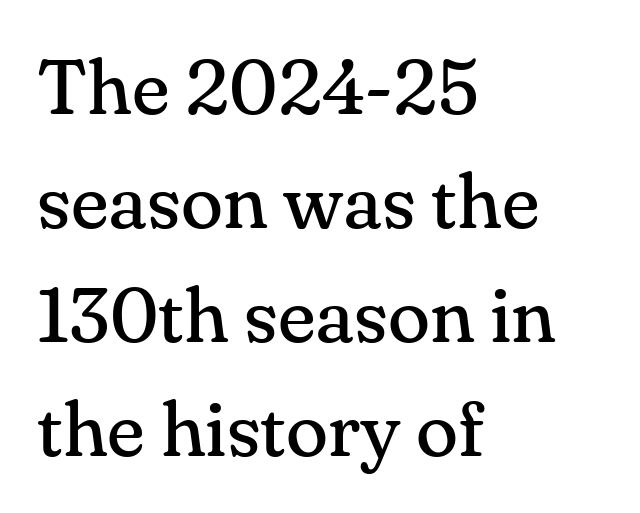
The image shows 78 px regular-weight serif type, upright; set left-aligned, normal line spacing (1.46x), normal letter spacing, not underlined; medium stroke contrast and a small x-height.
